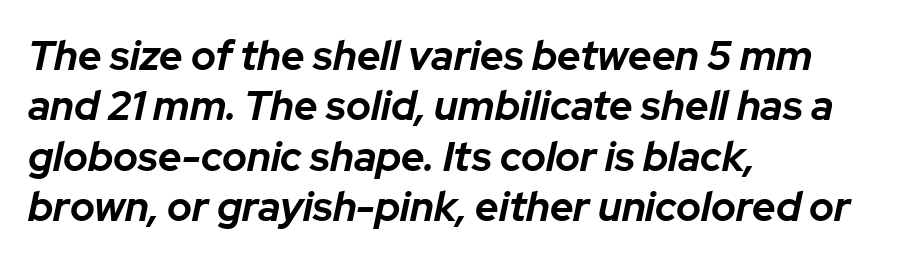
{"italic": "yes", "lean": "right", "slant_degrees": 12, "bold": "yes", "weight": "bold", "width": "normal", "stroke_contrast": "low", "x_height": "medium", "monospaced": "no", "underline": "no", "align": "left", "line_spacing_ratio": 1.23, "letter_spacing": "normal", "letter_spacing_em": 0.0, "glyph_px": 41}
